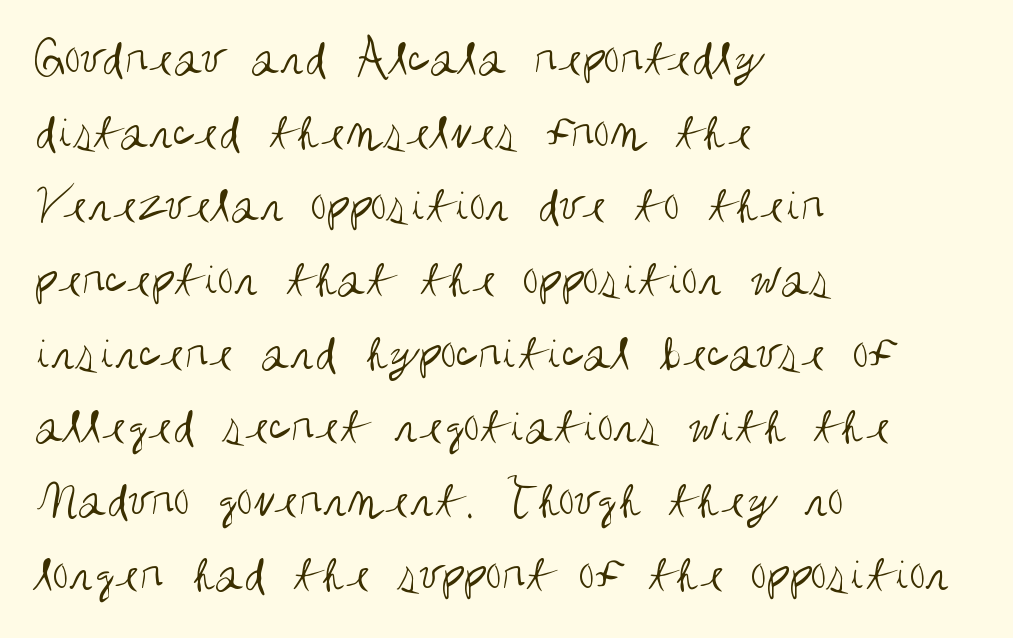
Q: Is the text bold? A: No.
Q: Is the typeface a serif or a sans-serif typeface? A: Sans-serif.
Q: Is the text underlined? A: No.
Q: How is the paragraph aligned? A: Left-aligned.
Q: Is the spacing between letters normal or unusually wide? A: Normal.
Q: Is the spacing between lines tight, normal or loose? A: Normal.
Q: Width (condensed, normal, or wide)? A: Condensed.
Q: Stroke contrast? A: Medium.
Q: x-height? A: Large.
Q: Monospaced? A: No.
